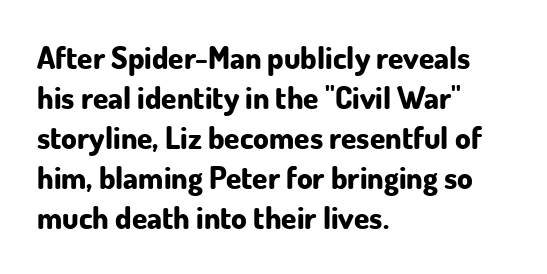
Q: Is the text bold? A: Yes.
Q: Is the text italic (slanted)? A: No, it is upright.
Q: Is the typeface a serif or a sans-serif typeface? A: Sans-serif.
Q: Is the text underlined? A: No.
Q: How is the paragraph aligned? A: Left-aligned.
Q: Is the spacing between letters normal or unusually wide? A: Normal.
Q: Is the spacing between lines tight, normal or loose? A: Normal.
Q: Width (condensed, normal, or wide)? A: Normal.
Q: Stroke contrast? A: Low.
Q: x-height? A: Small.
Q: Monospaced? A: No.
